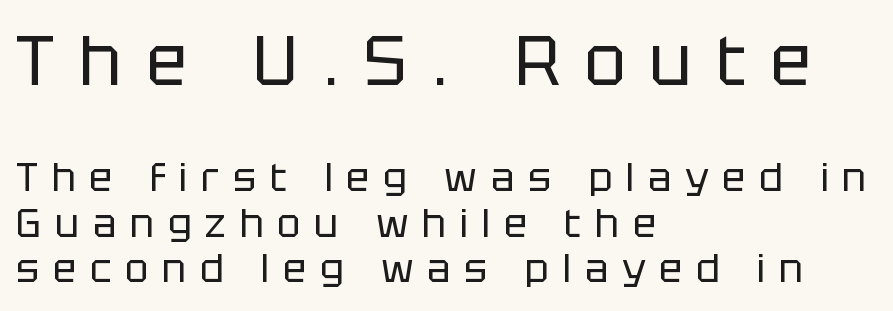
{"serif": "no", "italic": "no", "bold": "no", "weight": "regular", "width": "normal", "stroke_contrast": "low", "x_height": "large", "monospaced": "no", "underline": "no", "align": "left", "line_spacing_ratio": 1.17, "letter_spacing": "wide", "letter_spacing_em": 0.35, "larger_block": "first", "size_ratio": 1.77, "glyph_px": 69}
